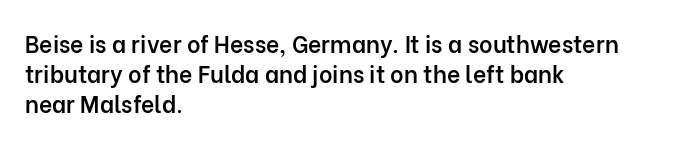
Q: Is the text bold? A: Semi-bold.
Q: Is the text italic (slanted)? A: No, it is upright.
Q: Is the text underlined? A: No.
Q: How is the paragraph aligned? A: Left-aligned.
Q: Is the spacing between letters normal or unusually wide? A: Normal.
Q: Is the spacing between lines tight, normal or loose? A: Normal.
